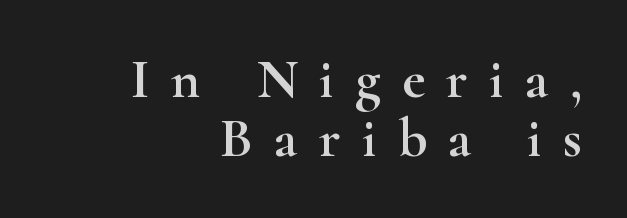
{"serif": "yes", "italic": "no", "width": "wide", "stroke_contrast": "high", "x_height": "small", "monospaced": "no", "underline": "no", "align": "right", "line_spacing": "tight", "line_spacing_ratio": 1.05, "letter_spacing": "wide", "letter_spacing_em": 0.38, "glyph_px": 56}
